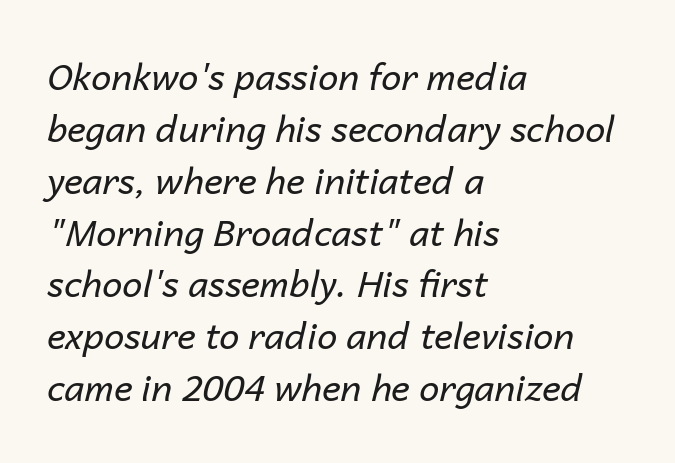
Compared with typical paragraphs, the rows here are spaced about the same. Slant detected: the letters are inclined. Spacing verdict: proportional, widths tailored to each character. Tracking here is standard; glyphs follow each other at the usual distance. Letters have the restrained weight of plain body copy at most. These lines stack with their left ends in a neat column.
